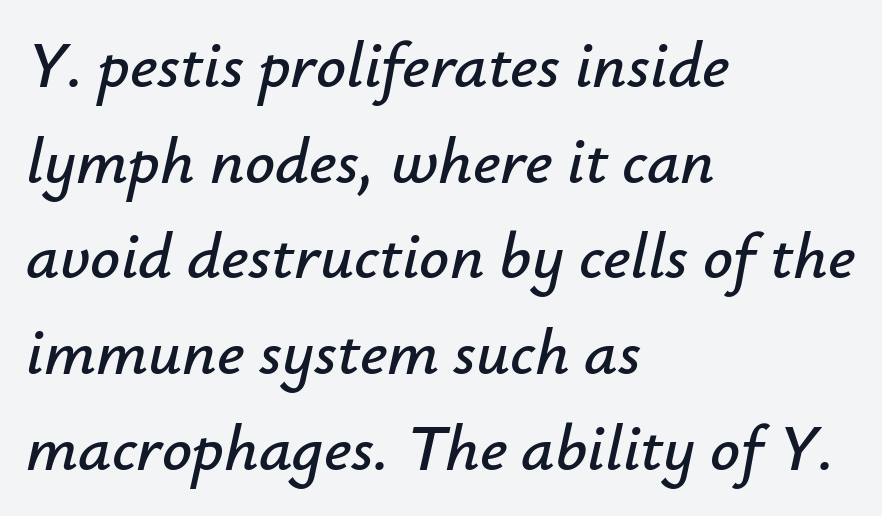
The image shows 66 px text type, italic (leaning right); set left-aligned, normal line spacing (1.45x), normal letter spacing, not underlined; low stroke contrast and a small x-height.
